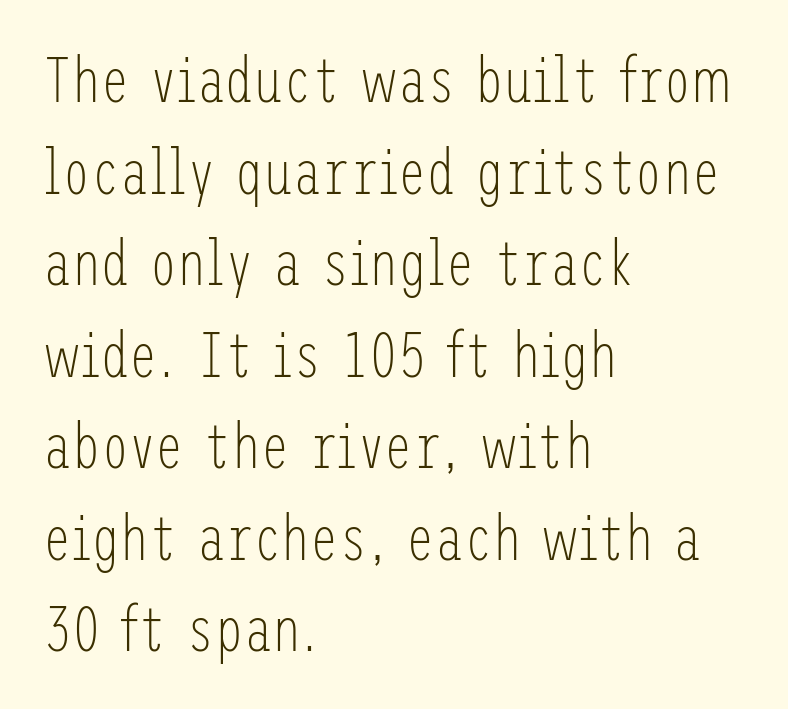
Upright lettering throughout. The rag falls on the right side of this text block. Regarding serifs, this sample does without them. If you measured baseline to baseline, you'd find a middling distance.
